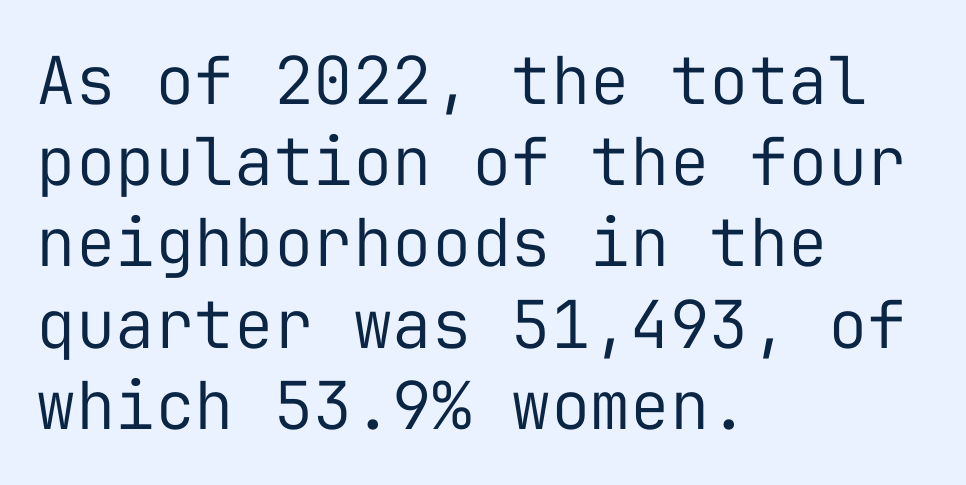
A typesetter would call this monospace, since all characters share one set width. The face used here is rendered with its standard letterfit. Check under the words: just untouched page. This is sans-serif lettering, the kind often seen on screens and signage.
